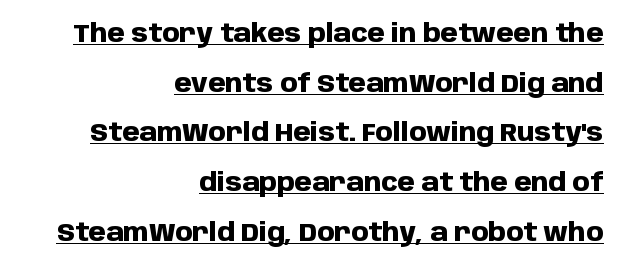
Q: Is the text bold? A: Yes.
Q: Is the text italic (slanted)? A: No, it is upright.
Q: Is the text underlined? A: Yes.
Q: How is the paragraph aligned? A: Right-aligned.
Q: Is the spacing between letters normal or unusually wide? A: Normal.
Q: Is the spacing between lines tight, normal or loose? A: Loose.
